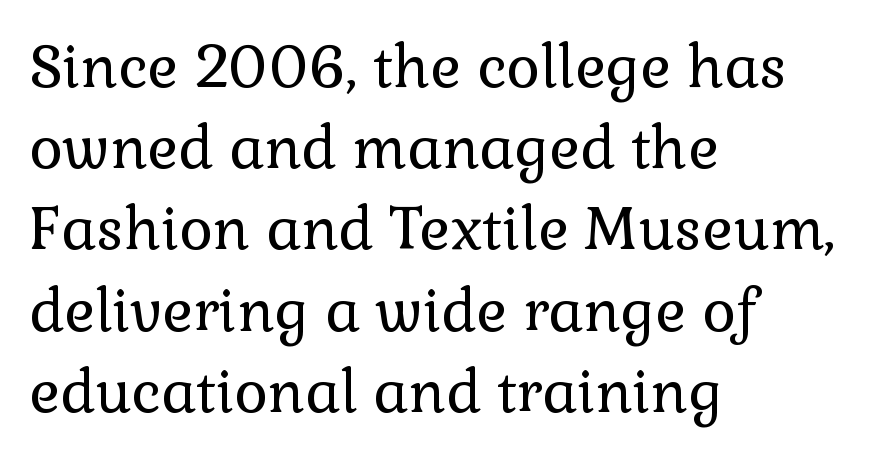
{"serif": "yes", "italic": "no", "bold": "no", "weight": "regular", "width": "normal", "stroke_contrast": "low", "x_height": "medium", "monospaced": "no", "underline": "no", "align": "left", "line_spacing": "normal", "line_spacing_ratio": 1.4, "letter_spacing": "normal", "letter_spacing_em": 0.0, "glyph_px": 58}
